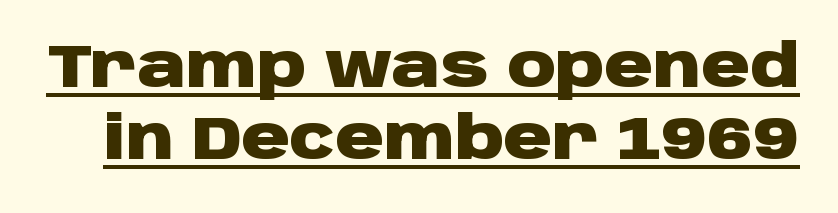
No italicization has been applied; the sample stays upright. Stroke terminals: plain, sans-serif. Decoration check: the copy is underlined. The horizontal fit of the characters is conventional and even.
